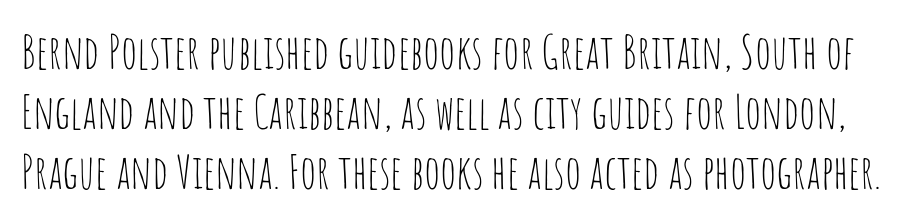
The image shows 47 px thin, condensed sans-serif type, upright; set normal line spacing (1.28x), normal letter spacing, not underlined; low stroke contrast and a large x-height.
